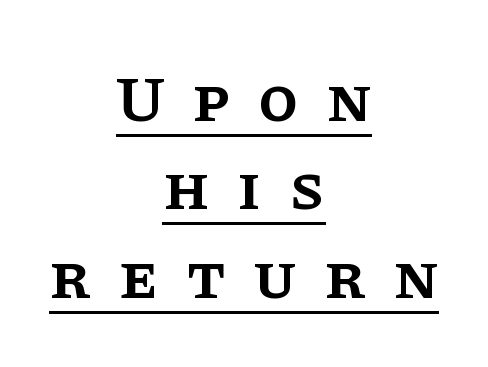
The lettering holds an erect, upright posture throughout. Line spacing here is normal. The face used here appears with an underline applied. A typesetter would call this proportional, since set widths differ per character.
